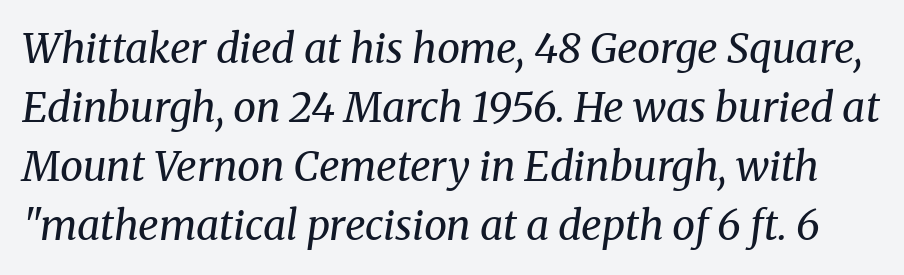
Q: Is the text bold? A: No.
Q: Is the text italic (slanted)? A: Yes, it leans right by about 8 degrees.
Q: Is the typeface a serif or a sans-serif typeface? A: Serif.
Q: Is the text underlined? A: No.
Q: Is the spacing between letters normal or unusually wide? A: Normal.
Q: Is the spacing between lines tight, normal or loose? A: Normal.
Q: Width (condensed, normal, or wide)? A: Normal.
Q: Stroke contrast? A: Medium.
Q: x-height? A: Medium.
Q: Monospaced? A: No.
